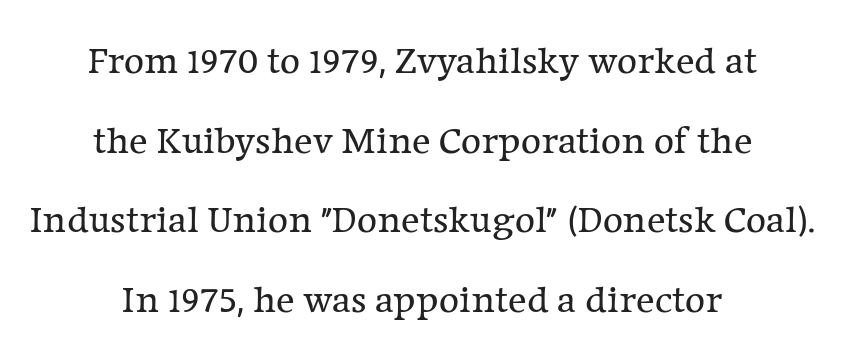
This sample uses a serif face. Descenders are the only things crossing below the line. Designer's note — italics off, roman on. In terms of leading, this rendering errs on the spacious side. Both edges are ragged and mirror each other, which tells us the setting is centered.
